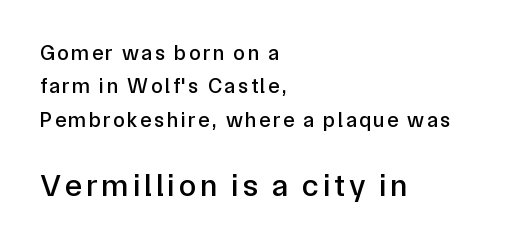
Type size steps up from the first block to the second. The glyphs are unaccompanied by any horizontal stroke below them. Regular leading. Does the type have serifs? No, each stem ends abruptly. Is this a fixed-width face? No — the glyphs have proportional, varying widths.
